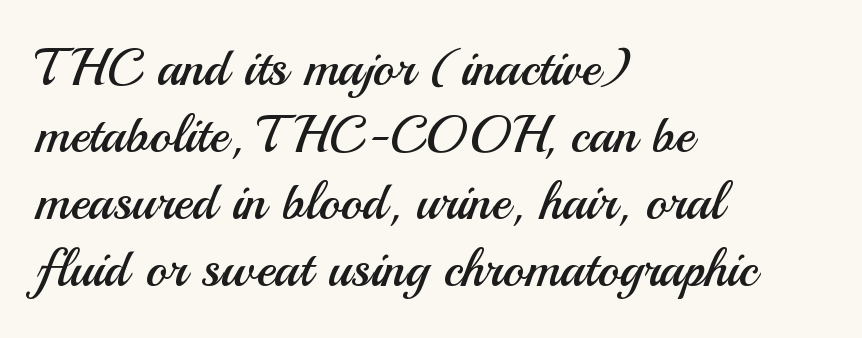
Q: Is the text bold? A: No.
Q: Is the text italic (slanted)? A: Yes.
Q: Is the typeface a serif or a sans-serif typeface? A: Sans-serif.
Q: Is the text underlined? A: No.
Q: How is the paragraph aligned? A: Left-aligned.
Q: Is the spacing between letters normal or unusually wide? A: Normal.
Q: Is the spacing between lines tight, normal or loose? A: Normal.
Q: Width (condensed, normal, or wide)? A: Normal.
Q: Stroke contrast? A: Medium.
Q: x-height? A: Small.
Q: Monospaced? A: No.
